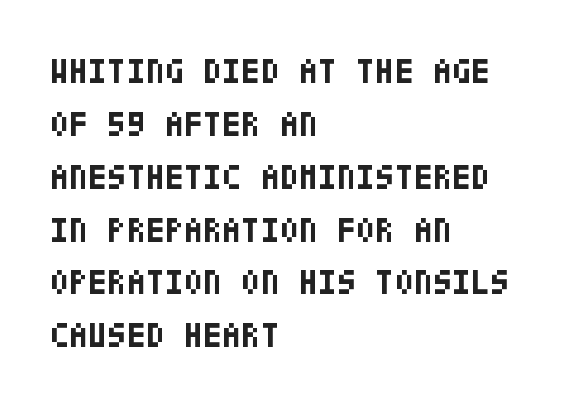
The image shows 35 px bold, condensed sans-serif type, upright; set left-aligned, normal line spacing (1.51x), normal letter spacing, not underlined; low stroke contrast and a large x-height.
